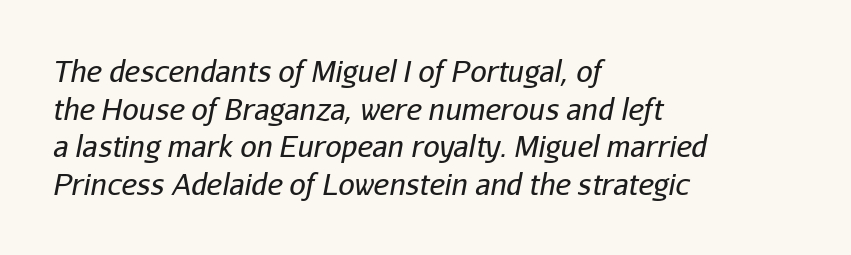
The image shows 29 px regular-weight type, italic (leaning right); set left-aligned, normal line spacing (1.3x), normal letter spacing, not underlined; low stroke contrast and a medium x-height.
